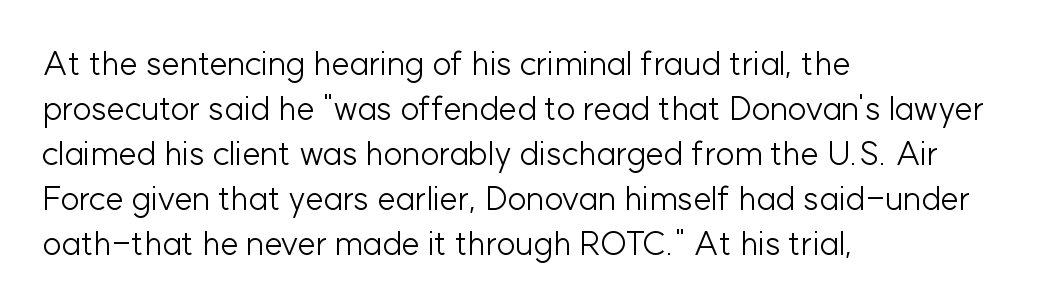
Q: Is the text bold? A: No.
Q: Is the text italic (slanted)? A: No, it is upright.
Q: Is the typeface a serif or a sans-serif typeface? A: Sans-serif.
Q: Is the text underlined? A: No.
Q: How is the paragraph aligned? A: Left-aligned.
Q: Is the spacing between letters normal or unusually wide? A: Normal.
Q: Is the spacing between lines tight, normal or loose? A: Normal.
Q: Width (condensed, normal, or wide)? A: Normal.
Q: Stroke contrast? A: Low.
Q: x-height? A: Medium.
Q: Monospaced? A: No.
